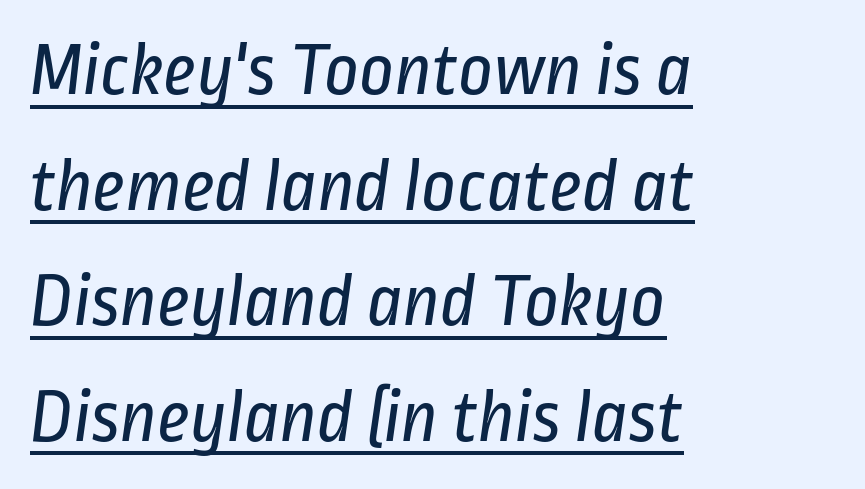
The image shows 76 px regular-weight, condensed sans-serif type; set left-aligned, normal line spacing (1.52x), normal letter spacing, underlined; low stroke contrast and a medium x-height.
